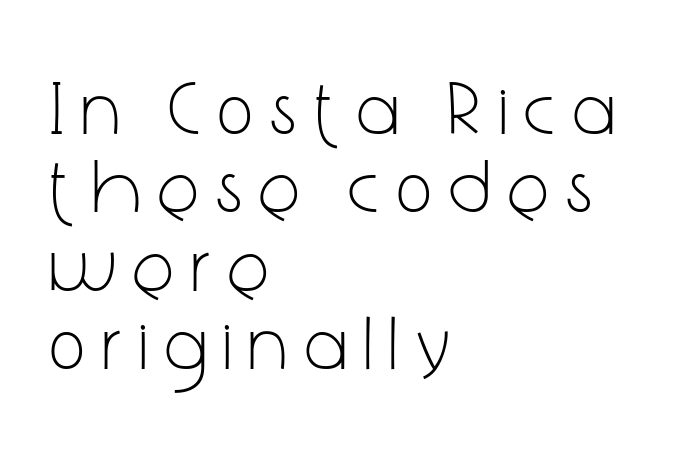
{"serif": "no", "italic": "no", "bold": "no", "weight": "light", "width": "condensed", "stroke_contrast": "low", "x_height": "medium", "monospaced": "no", "underline": "no", "align": "left", "line_spacing": "tight", "line_spacing_ratio": 1.03, "letter_spacing": "wide", "letter_spacing_em": 0.25, "glyph_px": 76}
